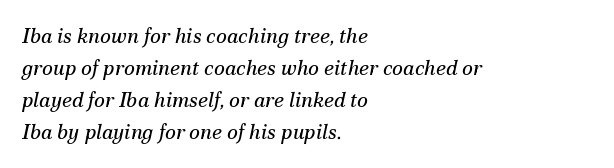
{"italic": "yes", "lean": "right", "slant_degrees": 12, "bold": "no", "underline": "no", "align": "left", "line_spacing": "normal", "line_spacing_ratio": 1.52, "letter_spacing": "normal", "letter_spacing_em": 0.0, "glyph_px": 21}
